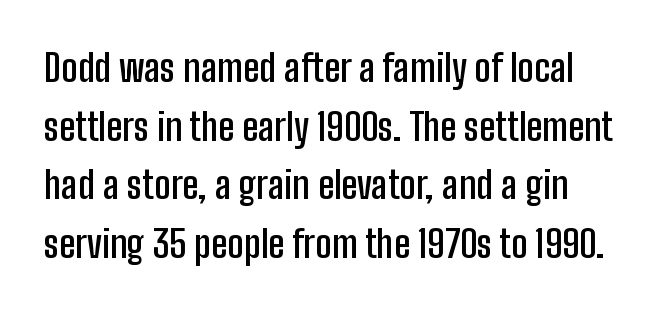
The sample has been set in demibold, a notch under bold. Observe the ordinary spacing: letters are neighbours, not strangers. No word sits above an underline. These lines are rendered in a variable-pitch font. No feet cap the strokes, marking this as sans-serif type. The typography opts for an upright posture over an oblique one.
